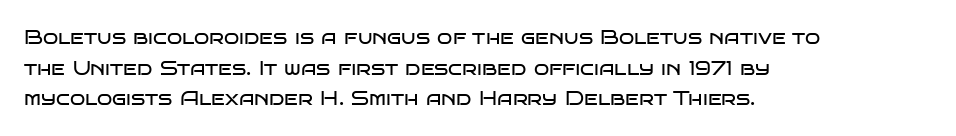
Q: Is the text bold? A: No.
Q: Is the text italic (slanted)? A: No, it is upright.
Q: Is the text underlined? A: No.
Q: How is the paragraph aligned? A: Left-aligned.
Q: Is the spacing between letters normal or unusually wide? A: Normal.
Q: Is the spacing between lines tight, normal or loose? A: Normal.
